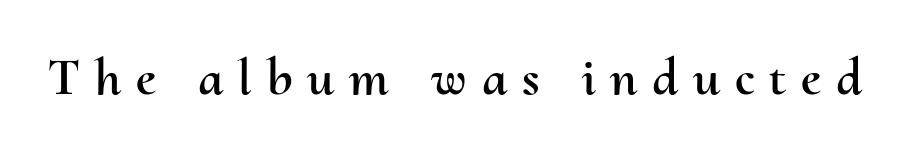
The rendering uses natural spacing where letterforms have individual widths. The string is rendered with underlining switched off. Here the glyphs are tracked loosely, breaking word shapes into spaced letters. The typography opts for an upright posture over an oblique one.
